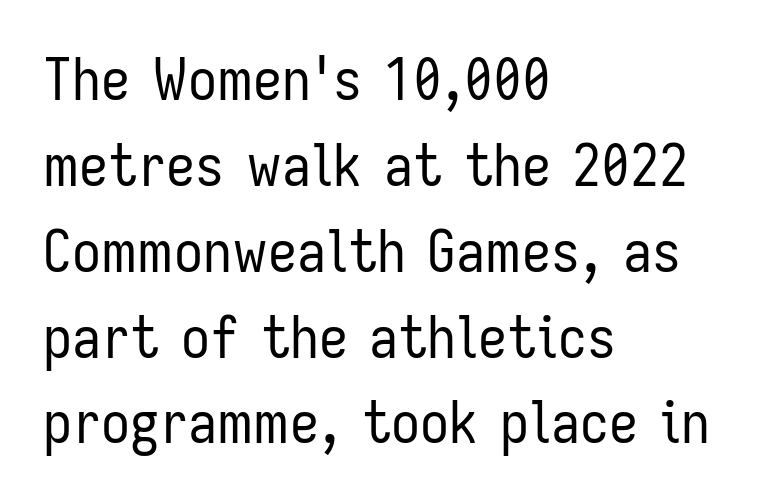
Q: Is the text bold? A: No.
Q: Is the text italic (slanted)? A: No, it is upright.
Q: Is the typeface a serif or a sans-serif typeface? A: Sans-serif.
Q: Is the text underlined? A: No.
Q: How is the paragraph aligned? A: Left-aligned.
Q: Is the spacing between letters normal or unusually wide? A: Normal.
Q: Is the spacing between lines tight, normal or loose? A: Normal.
Q: Width (condensed, normal, or wide)? A: Condensed.
Q: Stroke contrast? A: Low.
Q: x-height? A: Medium.
Q: Monospaced? A: No.
